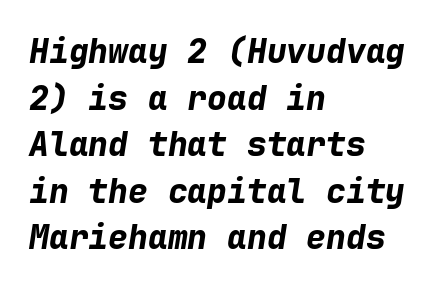
The letters march in equal steps, a hallmark of fixed-pitch type. The font's italic variant was chosen for this text. Beneath every word, the page is bare. Its strokes are broad and dark, the hallmark of bold type. Horizontal bands of white between lines are of average thickness.
